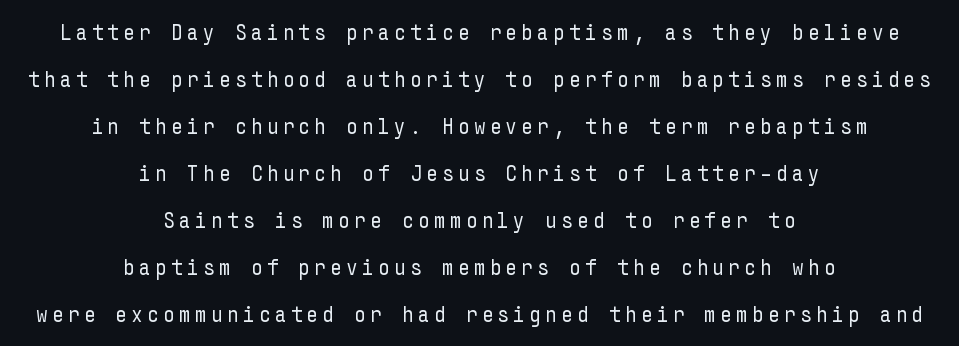
Q: Is the text bold? A: No.
Q: Is the text italic (slanted)? A: No, it is upright.
Q: Is the text underlined? A: No.
Q: How is the paragraph aligned? A: Centered.
Q: Is the spacing between lines tight, normal or loose? A: Loose.
